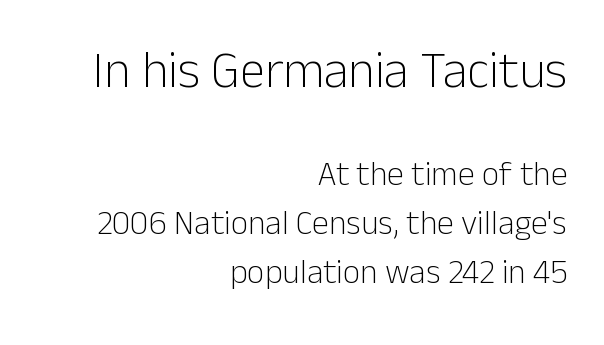
Whoever set this chose a conventional vertical rhythm. A typesetter would call this proportional, since set widths differ per character. The composition opens big and finishes small. This sample uses a sans-serif face. No italicization has been applied; the sample stays upright. The tracking reads as untouched default to a designer's eye.
